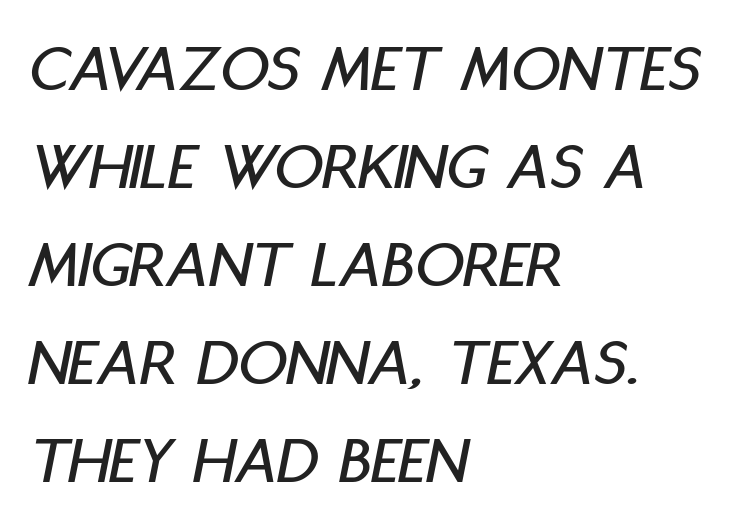
{"italic": "yes", "lean": "right", "slant_degrees": 11, "width": "condensed", "stroke_contrast": "low", "x_height": "large", "monospaced": "no", "underline": "no", "align": "left", "line_spacing": "normal", "line_spacing_ratio": 1.44, "letter_spacing": "normal", "letter_spacing_em": 0.0, "glyph_px": 68}
